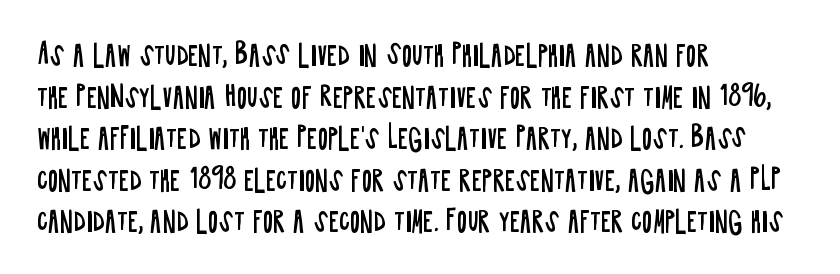
This sample uses an upright cut, with every glyph sitting square on the baseline. Lines of text with bare space underneath. The setting favours the left margin, as ordinary paragraphs usually do. Leading: standard. The typesetting does not lean heavy: it is not bold. You could call the tracking neutral — neither tight nor loose.
